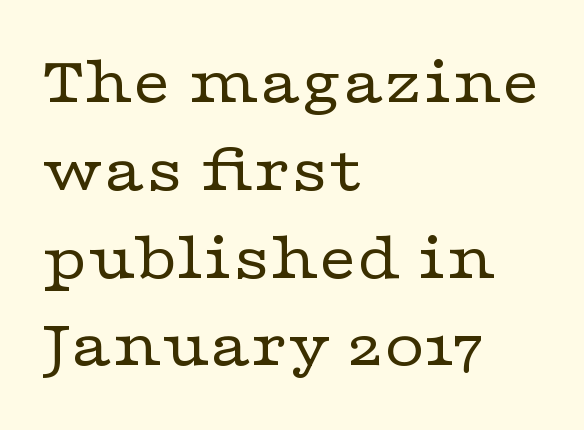
Q: Is the text bold? A: No.
Q: Is the text italic (slanted)? A: No, it is upright.
Q: Is the typeface a serif or a sans-serif typeface? A: Serif.
Q: Is the text underlined? A: No.
Q: How is the paragraph aligned? A: Left-aligned.
Q: Is the spacing between letters normal or unusually wide? A: Normal.
Q: Is the spacing between lines tight, normal or loose? A: Normal.
Q: Width (condensed, normal, or wide)? A: Wide.
Q: Stroke contrast? A: Low.
Q: x-height? A: Medium.
Q: Monospaced? A: No.
